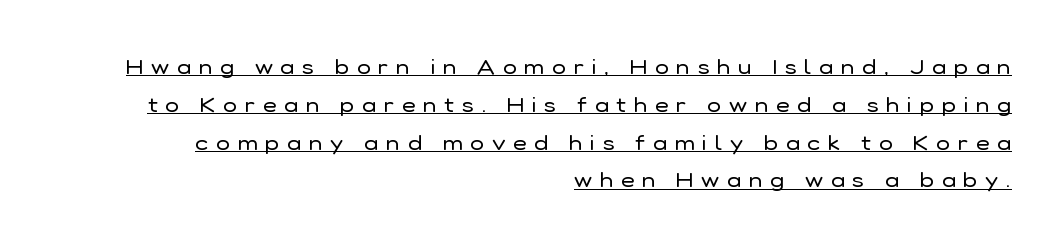
The sample's only ornament is a line tracing under the words. On a weight scale, this lands at 450 or below. The letters are spread apart with noticeably loose tracking. A roman cut, with each character standing at attention.
